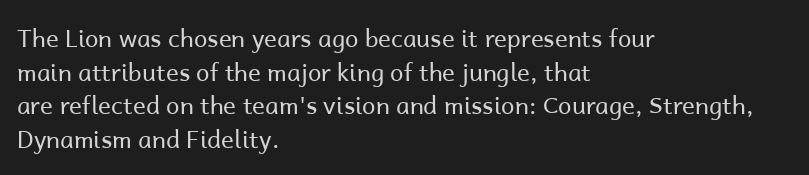
The image shows 24 px text type, upright; set left-aligned, normal line spacing (1.4x), normal letter spacing, not underlined.
